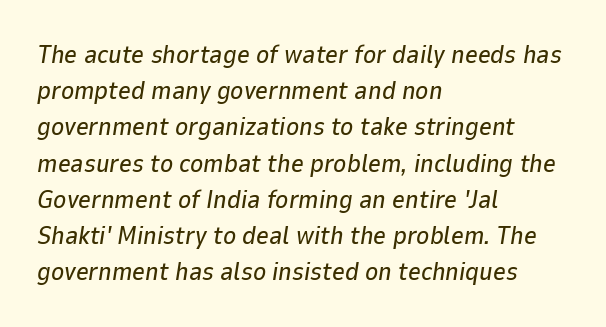
Q: Is the text italic (slanted)? A: Yes, it leans right by about 9 degrees.
Q: Is the text underlined? A: No.
Q: How is the paragraph aligned? A: Left-aligned.
Q: Is the spacing between letters normal or unusually wide? A: Normal.
Q: Is the spacing between lines tight, normal or loose? A: Normal.
